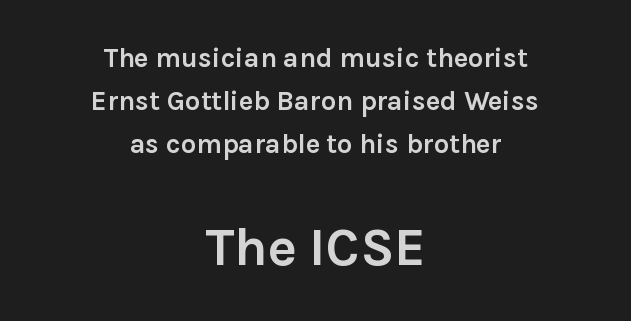
{"serif": "no", "italic": "no", "bold": "yes", "weight": "semibold", "width": "normal", "x_height": "medium", "monospaced": "no", "underline": "no", "align": "center", "line_spacing": "normal", "line_spacing_ratio": 1.6, "letter_spacing": "normal", "letter_spacing_em": 0.0, "larger_block": "second", "size_ratio": 2.0, "glyph_px": 54}
